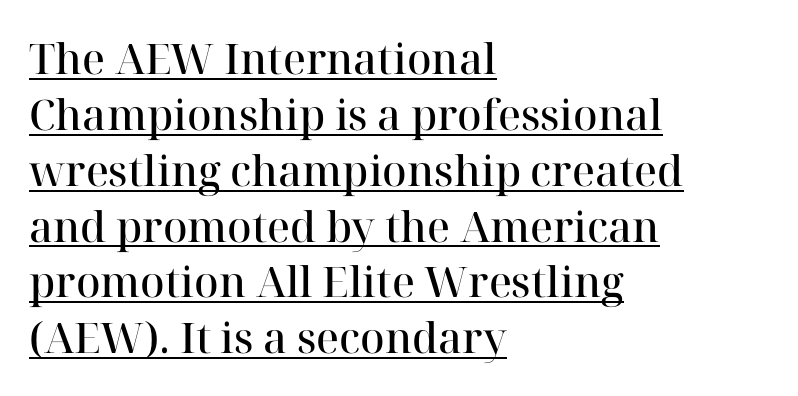
The image shows 42 px semibold serif type, upright; set left-aligned, normal line spacing (1.33x), normal letter spacing, underlined; high stroke contrast and a medium x-height.
